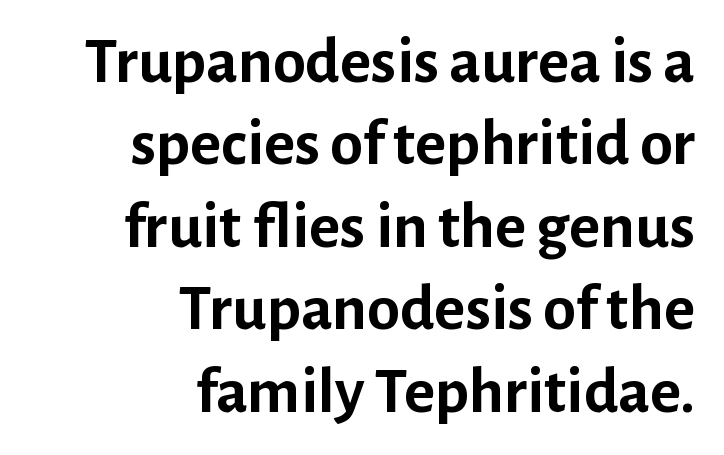
Q: Is the text bold? A: Yes.
Q: Is the text italic (slanted)? A: No, it is upright.
Q: Is the typeface a serif or a sans-serif typeface? A: Sans-serif.
Q: Is the text underlined? A: No.
Q: How is the paragraph aligned? A: Right-aligned.
Q: Is the spacing between letters normal or unusually wide? A: Normal.
Q: Is the spacing between lines tight, normal or loose? A: Normal.
Q: Width (condensed, normal, or wide)? A: Normal.
Q: Stroke contrast? A: Low.
Q: x-height? A: Medium.
Q: Monospaced? A: No.
